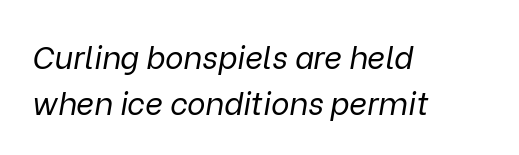
Is the type slanted? Yes — the strokes lean at a clear angle. Is this a fixed-width face? No — the glyphs have proportional, varying widths. Unbolded letterforms with no extra heft. Unmarked baselines from the first word to the last.
